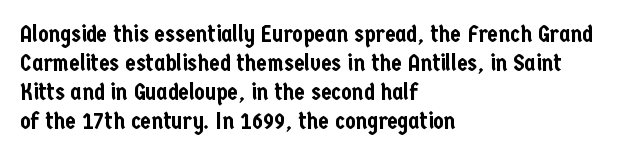
Q: Is the text italic (slanted)? A: No, it is upright.
Q: Is the text underlined? A: No.
Q: How is the paragraph aligned? A: Left-aligned.
Q: Is the spacing between letters normal or unusually wide? A: Normal.
